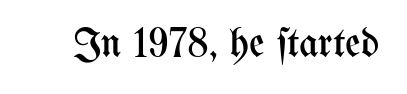
{"italic": "no", "bold": "no", "weight": "regular", "width": "condensed", "stroke_contrast": "medium", "x_height": "medium", "monospaced": "no", "underline": "no", "letter_spacing": "normal", "letter_spacing_em": 0.0, "glyph_px": 42}
